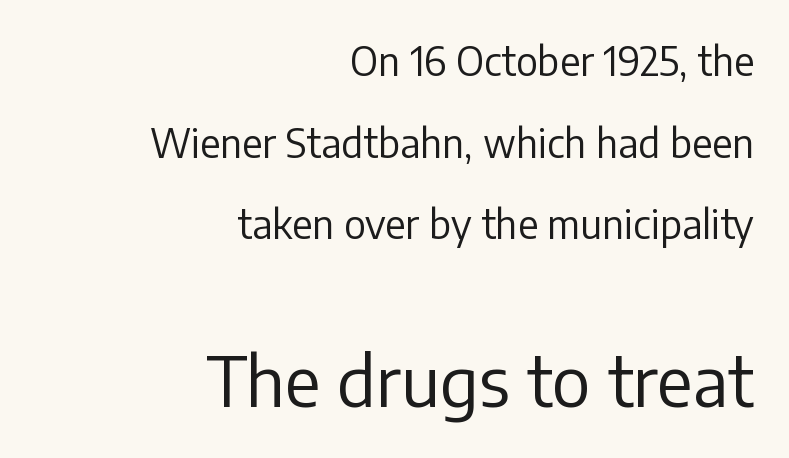
{"serif": "no", "italic": "no", "bold": "no", "weight": "regular", "width": "normal", "stroke_contrast": "low", "x_height": "medium", "monospaced": "no", "underline": "no", "align": "right", "line_spacing": "loose", "line_spacing_ratio": 2.09, "letter_spacing": "normal", "letter_spacing_em": 0.0, "larger_block": "second", "size_ratio": 1.77, "glyph_px": 69}
